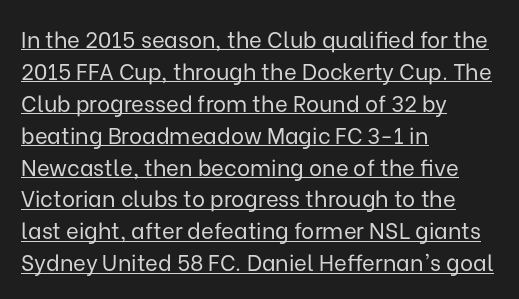
The image shows 22 px text type, upright; set left-aligned, normal line spacing (1.45x), normal letter spacing, underlined.
